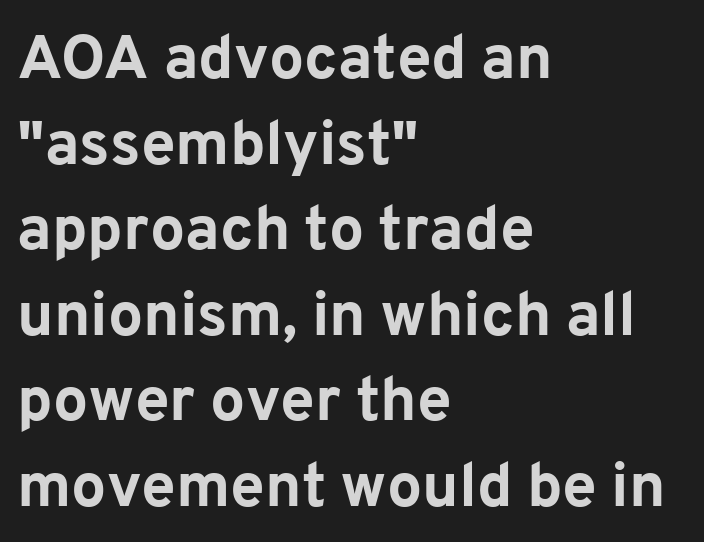
The rendering shows plain stroke endings on the letterforms — a sans-serif design. Emphasis by weight is at full strength: bold. Horizontal alignment here is leftward, the default for most running prose. Unlike italic type, these characters show no tilt at all. The passage shown is typed in a proportional face where columns would drift.
